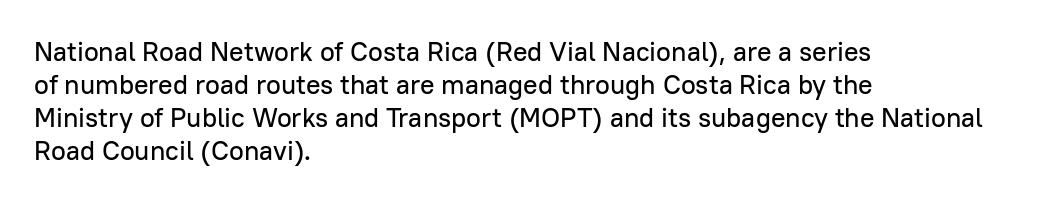
The image shows 27 px text type, upright; set left-aligned, line spacing 1.22x, normal letter spacing, not underlined.
